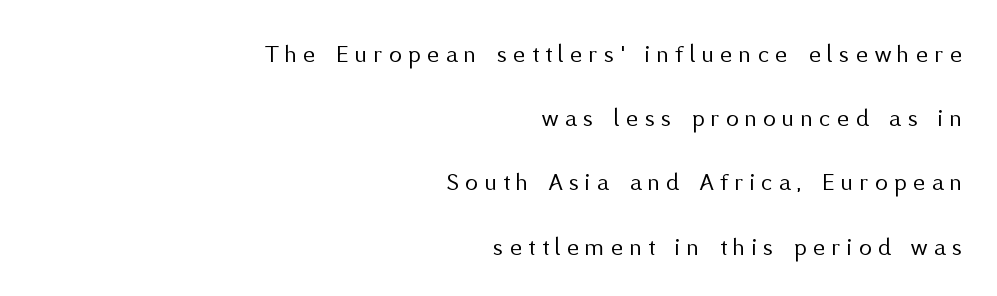
The image shows 26 px text type, upright; set right-aligned, loose line spacing (2.47x), unusually wide letter spacing (+0.25 em), not underlined.
